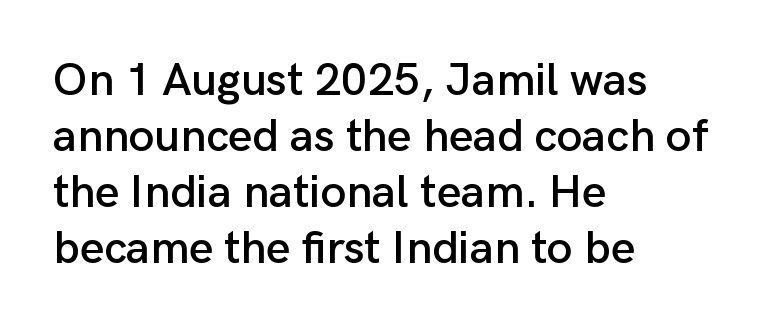
The image shows 46 px sans-serif type, upright; set left-aligned, line spacing 1.22x, normal letter spacing, not underlined; low stroke contrast and a medium x-height.
